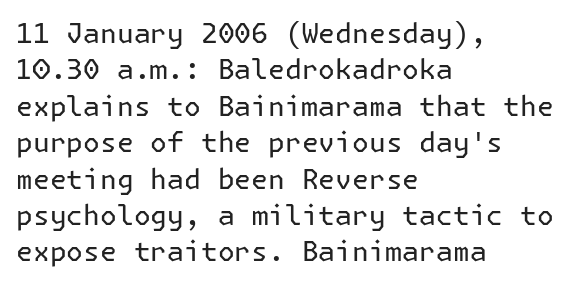
{"serif": "no", "italic": "no", "bold": "no", "weight": "regular", "width": "normal", "stroke_contrast": "low", "x_height": "medium", "underline": "no", "align": "left", "line_spacing": "normal", "line_spacing_ratio": 1.3, "letter_spacing": "normal", "letter_spacing_em": 0.0, "glyph_px": 28}
